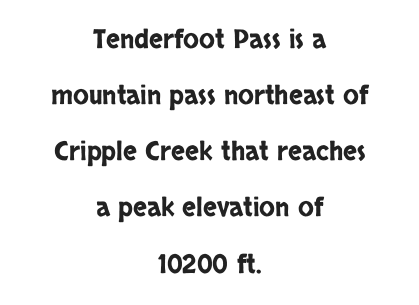
The lettering stays uniformly vertical, giving the passage a roman look. Check under the words: just untouched page. How would I describe the line gaps? Wide and relaxed. Typeset on center — no edge is straight. You could call the tracking neutral — neither tight nor loose.
